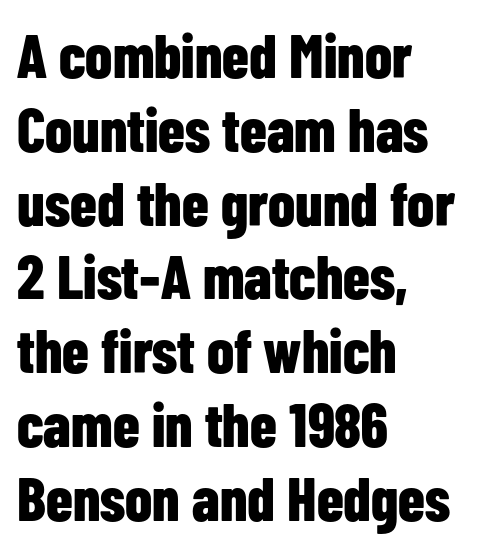
The image shows 61 px bold, condensed sans-serif type, upright; set left-aligned, line spacing 1.21x, normal letter spacing, not underlined; low stroke contrast and a medium x-height.
